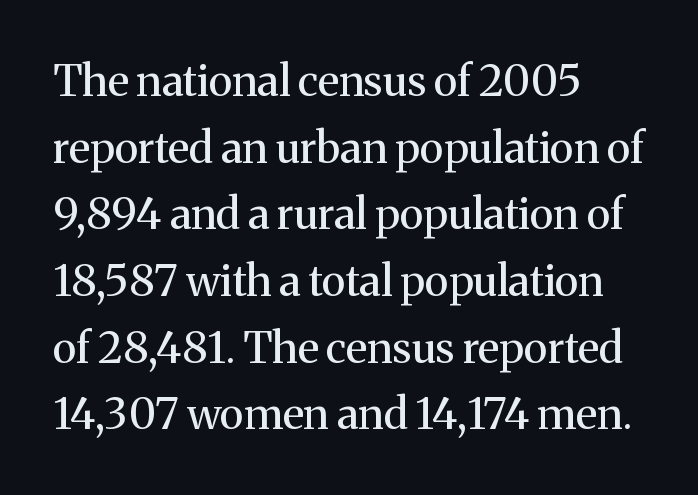
{"serif": "yes", "italic": "no", "bold": "no", "weight": "regular", "width": "normal", "stroke_contrast": "medium", "x_height": "medium", "monospaced": "no", "underline": "no", "align": "left", "line_spacing": "normal", "line_spacing_ratio": 1.55, "letter_spacing": "normal", "letter_spacing_em": 0.0, "glyph_px": 43}
